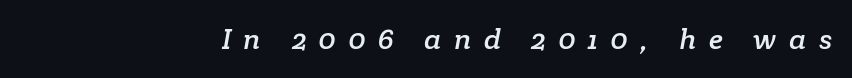
The image shows 29 px serif type; set unusually wide letter spacing (+0.43 em), not underlined; low stroke contrast and a medium x-height.
